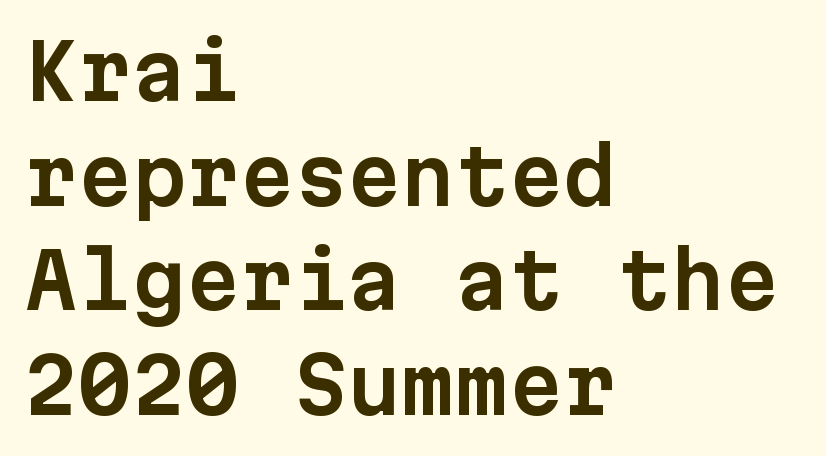
The image shows 77 px sans-serif type, upright, monospaced; set left-aligned, normal line spacing (1.36x), normal letter spacing, not underlined; low stroke contrast and a medium x-height.
